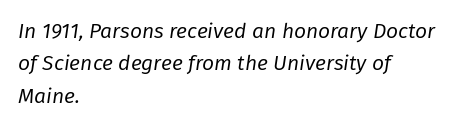
The image shows 21 px text type, italic (leaning right); set left-aligned, normal line spacing (1.54x), normal letter spacing, not underlined.
